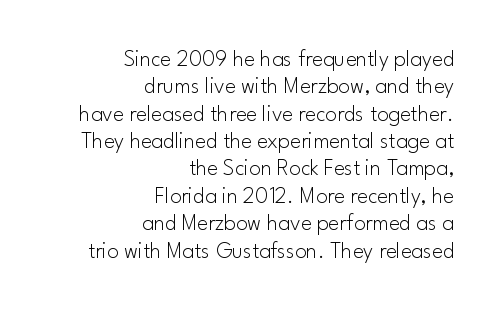
{"italic": "no", "bold": "no", "underline": "no", "align": "right", "line_spacing_ratio": 1.19, "letter_spacing": "normal", "letter_spacing_em": 0.0, "glyph_px": 23}
